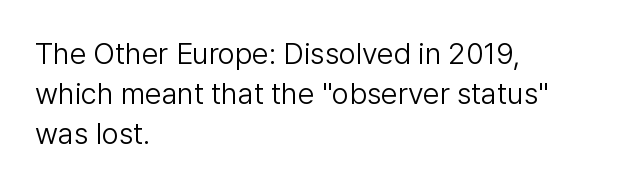
The image shows 30 px light sans-serif type, upright; set left-aligned, normal line spacing (1.34x), normal letter spacing, not underlined; low stroke contrast and a medium x-height.
